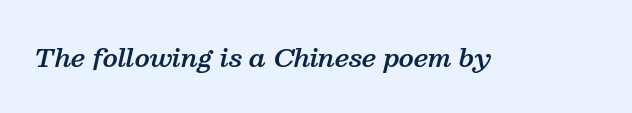
The passage shown leans; its letterforms are oblique. Underline: absent. This is the in-between weight designers call semibold or demi. Tracking here is standard; glyphs follow each other at the usual distance.
